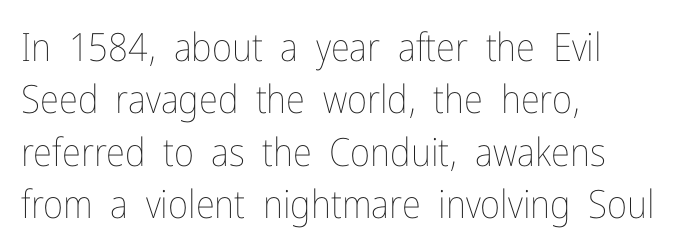
{"italic": "no", "bold": "no", "weight": "thin", "width": "condensed", "stroke_contrast": "low", "x_height": "medium", "monospaced": "no", "underline": "no", "align": "left", "line_spacing": "normal", "line_spacing_ratio": 1.34, "letter_spacing": "normal", "letter_spacing_em": 0.0, "glyph_px": 39}
